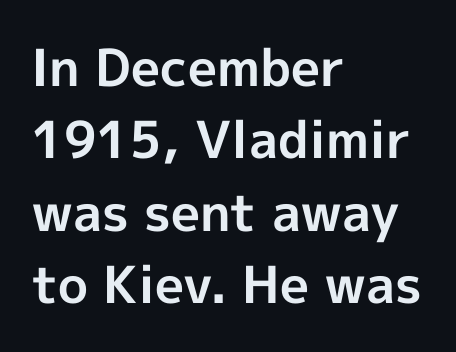
{"serif": "no", "italic": "no", "bold": "yes", "weight": "bold", "width": "normal", "x_height": "medium", "monospaced": "no", "underline": "no", "align": "left", "line_spacing": "normal", "line_spacing_ratio": 1.42, "letter_spacing": "normal", "letter_spacing_em": 0.0, "glyph_px": 51}
